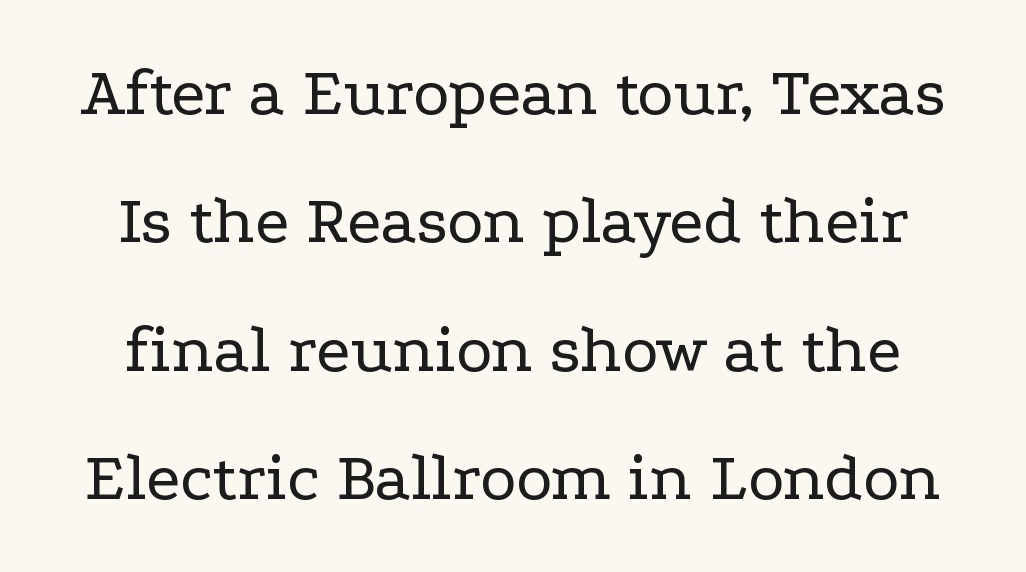
Q: Is the text bold? A: No.
Q: Is the text italic (slanted)? A: No, it is upright.
Q: Is the typeface a serif or a sans-serif typeface? A: Serif.
Q: Is the text underlined? A: No.
Q: Is the spacing between letters normal or unusually wide? A: Normal.
Q: Width (condensed, normal, or wide)? A: Wide.
Q: Stroke contrast? A: Low.
Q: x-height? A: Medium.
Q: Monospaced? A: No.
